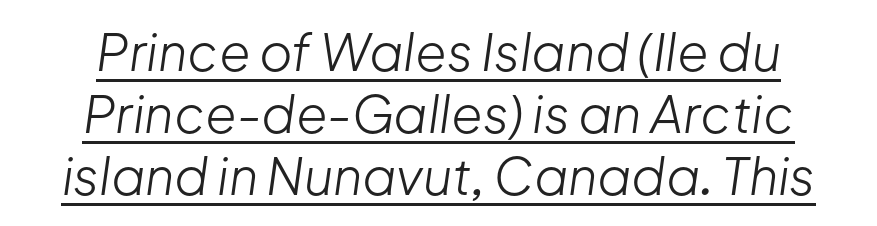
Think of a printed novel: that variable character pitch is what you see here. Italic: yes, the glyphs are oblique. This sample uses plain, unmodified letter spacing. The typeface has the unassuming heft of standard copy or less. Looks like someone drew a line under every word here. Neither beginnings nor endings align; midpoints do.
